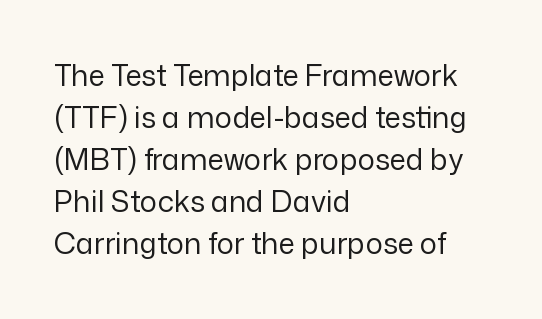
Q: Is the text bold? A: No.
Q: Is the text italic (slanted)? A: No, it is upright.
Q: Is the typeface a serif or a sans-serif typeface? A: Sans-serif.
Q: Is the text underlined? A: No.
Q: How is the paragraph aligned? A: Left-aligned.
Q: Is the spacing between letters normal or unusually wide? A: Normal.
Q: Is the spacing between lines tight, normal or loose? A: Normal.
Q: Width (condensed, normal, or wide)? A: Normal.
Q: Stroke contrast? A: Low.
Q: x-height? A: Medium.
Q: Monospaced? A: No.
